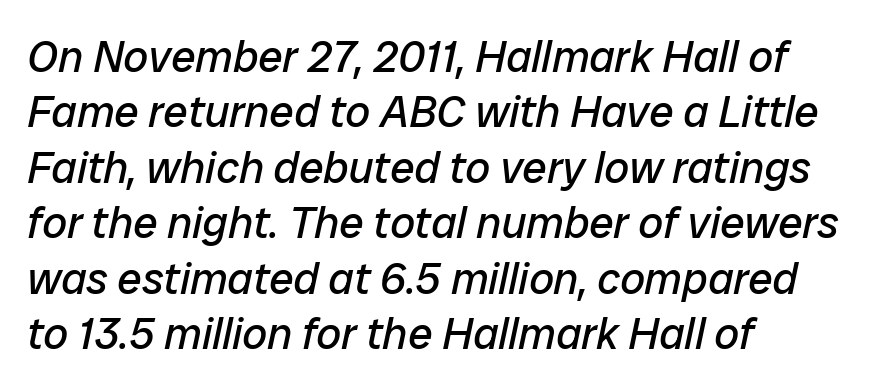
The image shows 44 px regular-weight type, italic (leaning right); set left-aligned, normal line spacing (1.26x), normal letter spacing, not underlined; low stroke contrast and a medium x-height.
